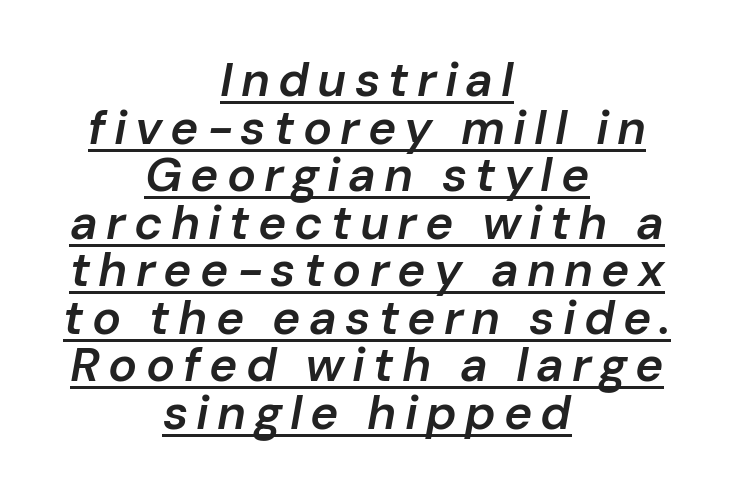
{"italic": "yes", "lean": "right", "slant_degrees": 10, "bold": "semi", "weight": "semibold", "width": "normal", "stroke_contrast": "low", "x_height": "medium", "monospaced": "no", "underline": "yes", "align": "center", "line_spacing": "tight", "line_spacing_ratio": 0.99, "glyph_px": 48}
